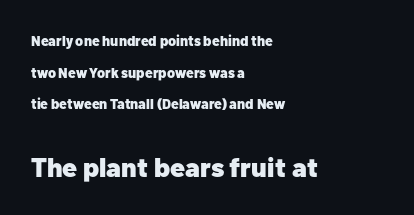
The zone under the glyphs is completely vacant. The face used here appears at its bigger size in the lower chunk. The strokes are fattened all the way to bold. If you measured baseline to baseline, you'd find a long distance. The setting favours the left margin, as ordinary paragraphs usually do. Letter spacing: default.
